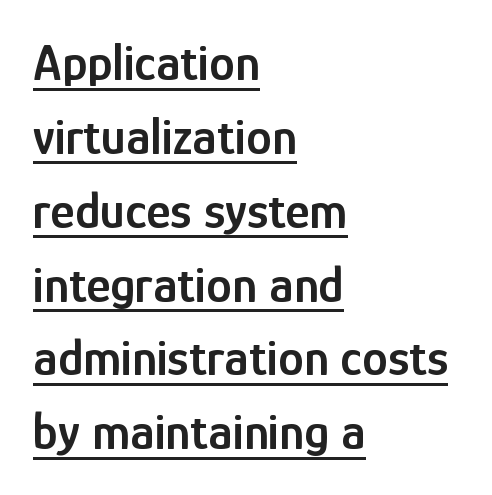
The image shows 52 px semibold, condensed sans-serif type, upright; set left-aligned, normal line spacing (1.42x), normal letter spacing, underlined; low stroke contrast and a medium x-height.
